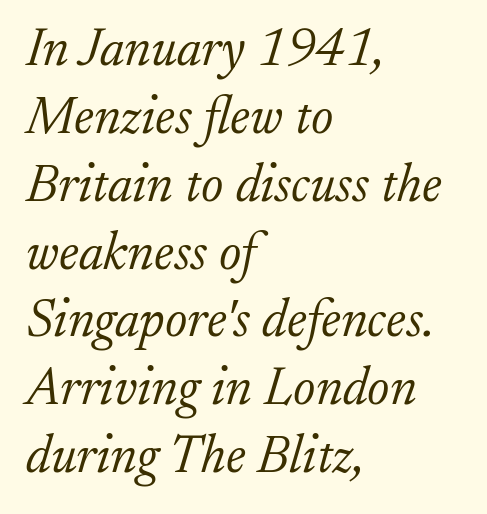
Q: Is the text bold? A: No.
Q: Is the text italic (slanted)? A: Yes, it leans right by about 17 degrees.
Q: Is the typeface a serif or a sans-serif typeface? A: Serif.
Q: Is the text underlined? A: No.
Q: How is the paragraph aligned? A: Left-aligned.
Q: Is the spacing between letters normal or unusually wide? A: Normal.
Q: Is the spacing between lines tight, normal or loose? A: Normal.
Q: Width (condensed, normal, or wide)? A: Normal.
Q: Stroke contrast? A: Low.
Q: x-height? A: Small.
Q: Monospaced? A: No.
